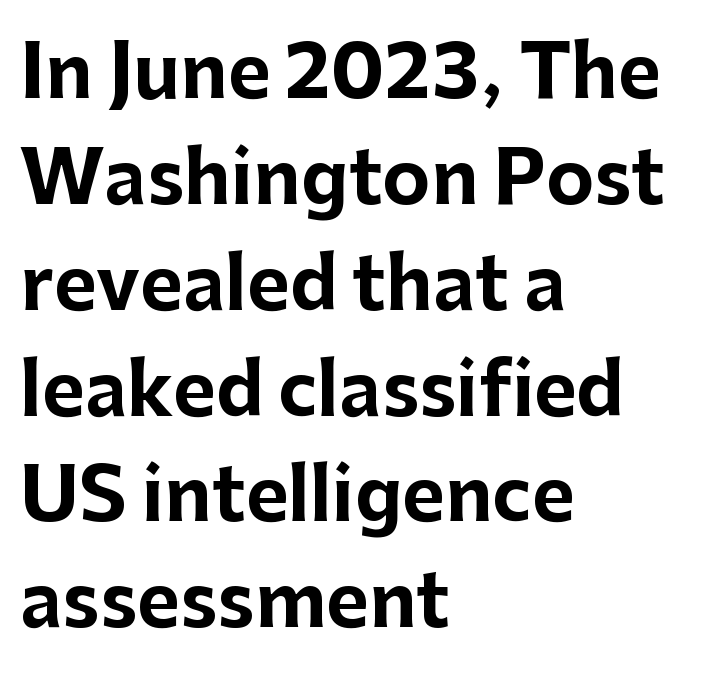
The image shows 73 px bold sans-serif type, upright; set left-aligned, normal line spacing (1.45x), normal letter spacing, not underlined; low stroke contrast and a medium x-height.
